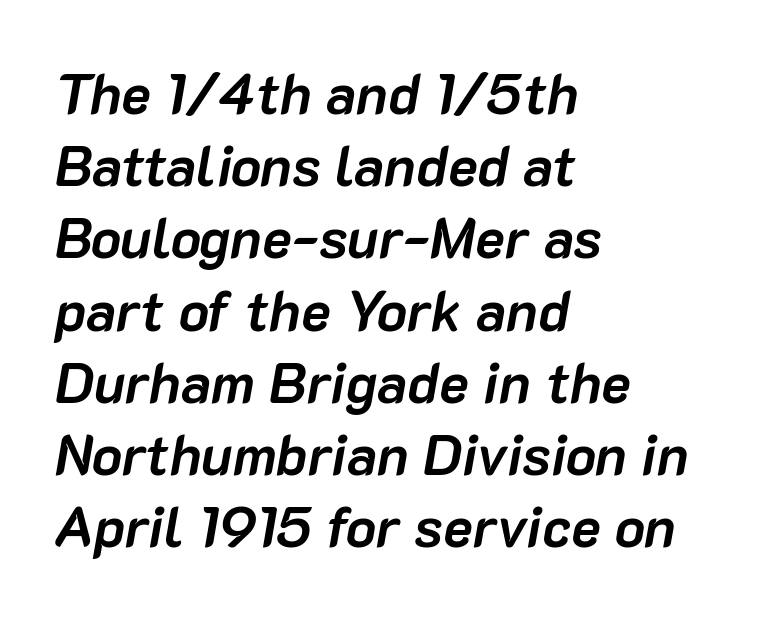
Q: Is the text bold? A: Yes.
Q: Is the text italic (slanted)? A: Yes, it leans right by about 10 degrees.
Q: Is the text underlined? A: No.
Q: How is the paragraph aligned? A: Left-aligned.
Q: Is the spacing between letters normal or unusually wide? A: Normal.
Q: Is the spacing between lines tight, normal or loose? A: Normal.
Q: Width (condensed, normal, or wide)? A: Normal.
Q: Stroke contrast? A: Low.
Q: x-height? A: Medium.
Q: Monospaced? A: No.
